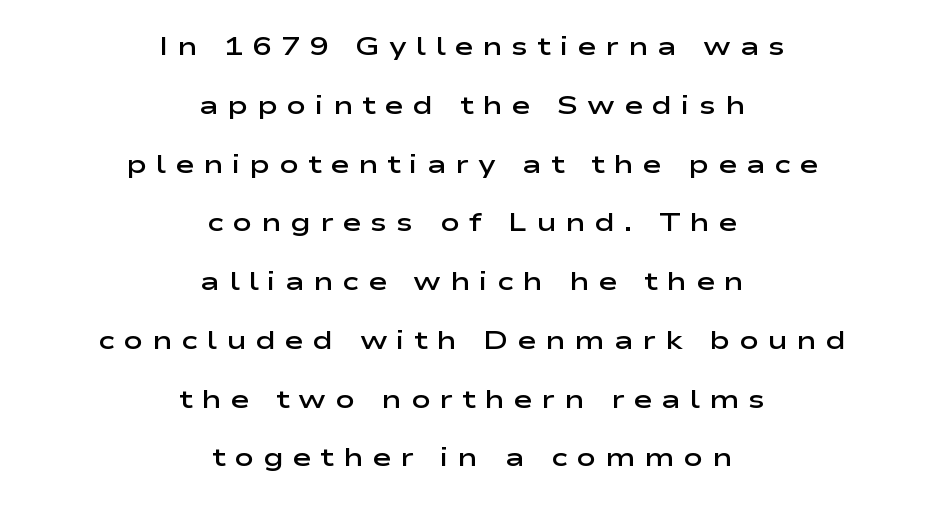
The image shows 26 px text type, upright; set centered, loose line spacing (2.26x), unusually wide letter spacing (+0.34 em), not underlined.
